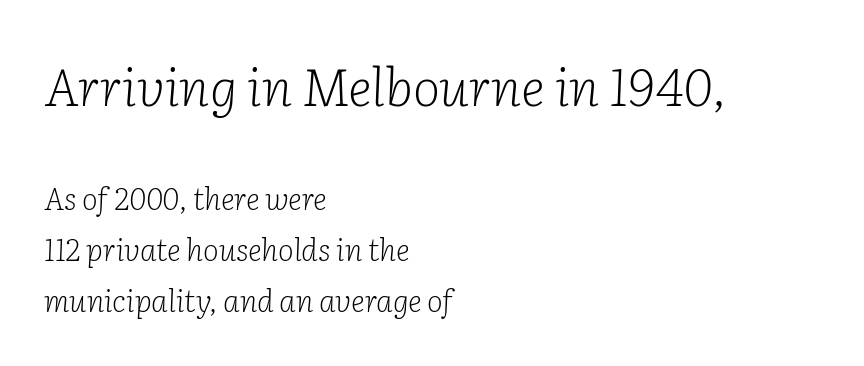
The image shows 52 px light serif type, italic (leaning right); set left-aligned, normal line spacing (1.7x), normal letter spacing, not underlined; the first (top) block is 1.73x larger; low stroke contrast and a medium x-height.
